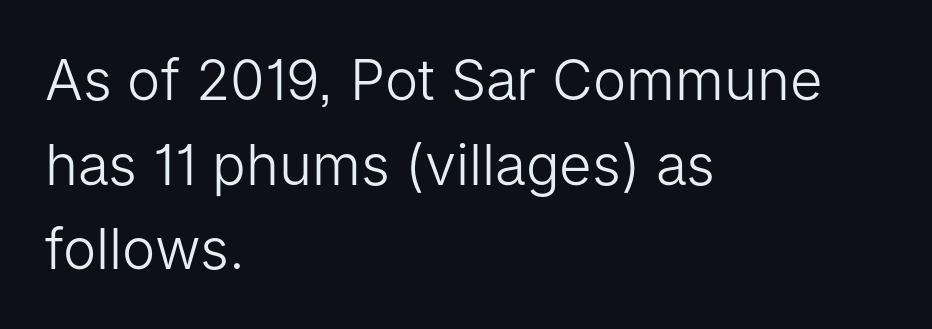
Q: Is the text bold? A: No.
Q: Is the text italic (slanted)? A: No, it is upright.
Q: Is the typeface a serif or a sans-serif typeface? A: Sans-serif.
Q: Is the text underlined? A: No.
Q: How is the paragraph aligned? A: Left-aligned.
Q: Is the spacing between letters normal or unusually wide? A: Normal.
Q: Is the spacing between lines tight, normal or loose? A: Normal.
Q: Width (condensed, normal, or wide)? A: Normal.
Q: Stroke contrast? A: Low.
Q: x-height? A: Medium.
Q: Monospaced? A: No.
